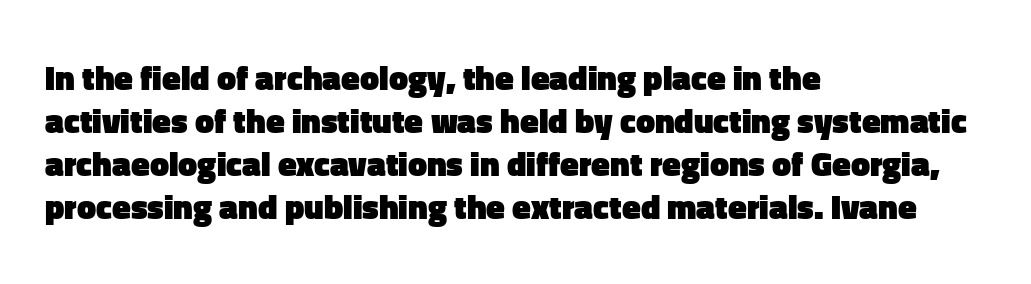
{"serif": "no", "italic": "no", "bold": "yes", "weight": "heavy", "width": "normal", "stroke_contrast": "low", "x_height": "medium", "monospaced": "no", "underline": "no", "align": "left", "line_spacing": "normal", "line_spacing_ratio": 1.26, "letter_spacing": "normal", "letter_spacing_em": 0.0, "glyph_px": 34}
